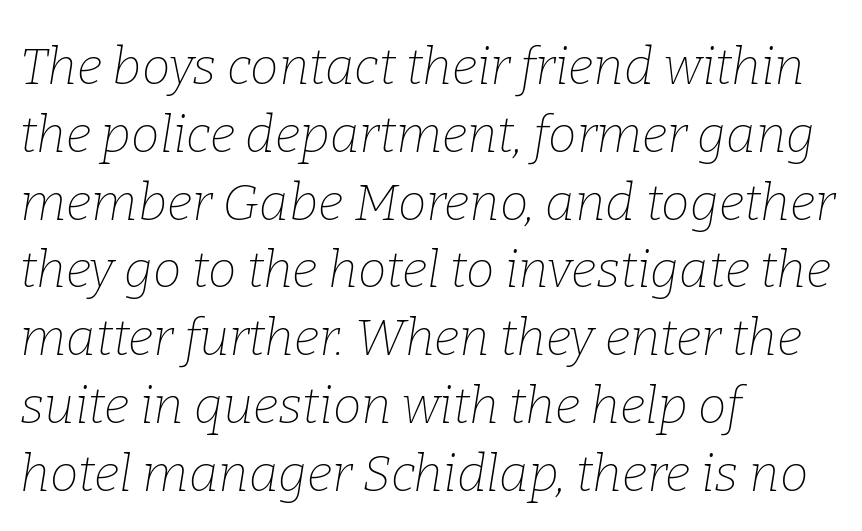
Q: Is the text bold? A: No.
Q: Is the text italic (slanted)? A: Yes, it leans right by about 9 degrees.
Q: Is the typeface a serif or a sans-serif typeface? A: Serif.
Q: Is the text underlined? A: No.
Q: How is the paragraph aligned? A: Left-aligned.
Q: Is the spacing between letters normal or unusually wide? A: Normal.
Q: Is the spacing between lines tight, normal or loose? A: Normal.
Q: Width (condensed, normal, or wide)? A: Normal.
Q: Stroke contrast? A: Low.
Q: x-height? A: Medium.
Q: Monospaced? A: No.
